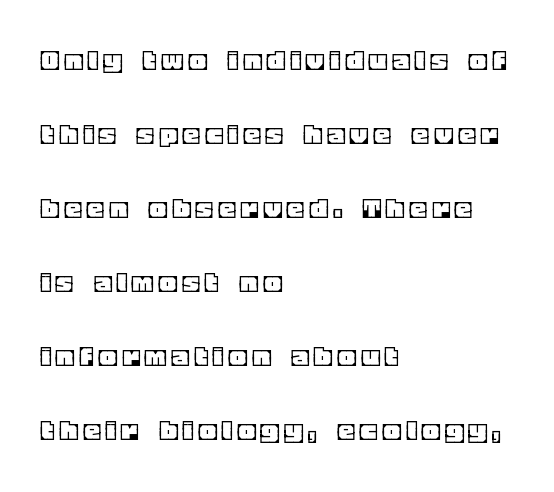
Q: Is the text italic (slanted)? A: No, it is upright.
Q: Is the text underlined? A: No.
Q: How is the paragraph aligned? A: Left-aligned.
Q: Is the spacing between letters normal or unusually wide? A: Unusually wide.
Q: Is the spacing between lines tight, normal or loose? A: Loose.
Q: Width (condensed, normal, or wide)? A: Normal.
Q: x-height? A: Large.
Q: Monospaced? A: No.
